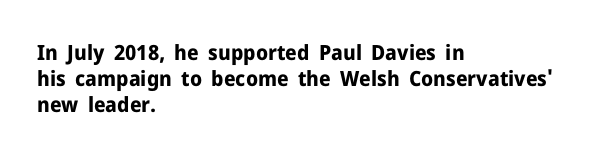
{"italic": "no", "bold": "yes", "underline": "no", "align": "left", "line_spacing_ratio": 1.24, "letter_spacing": "normal", "letter_spacing_em": 0.0, "glyph_px": 21}
